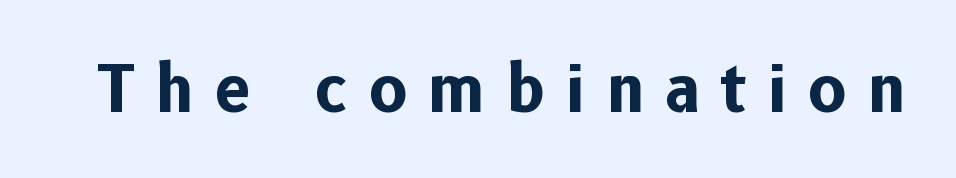
Emphasis by weight is at full strength: bold. Varying glyph widths throughout — classic text-font behaviour. Posture: vertical. The type family on display is of the sans-serif kind. Only glyphs here, with clear space below each row.
